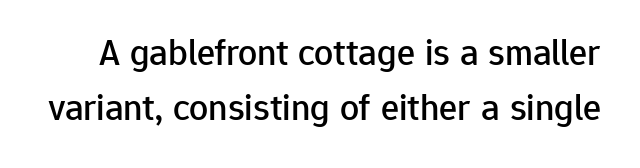
Rule under the text: the space is simply empty. Each word holds together tightly as a unit, with standard inter-letter gaps. Quick note: not italic, upright. These lines are rendered in a variable-pitch font. The face used here is a sans, in the tradition of grotesques and geometrics. The rows are spaced the way most documents space them.
